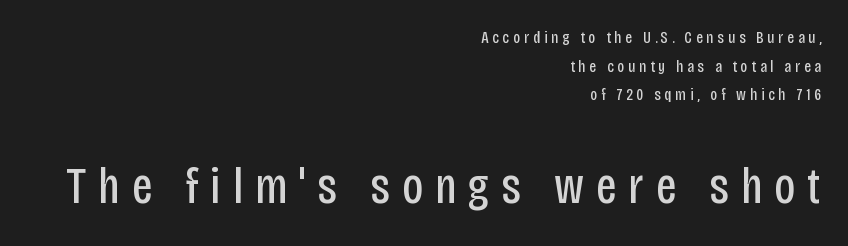
The face used here is proportionally spaced, like ordinary book or web type. The face used here is rendered with a markedly widened letterfit. Descenders are the only things crossing below the line. Horizontally, the lines are justified to the trailing edge only. Classification — sans serif.
